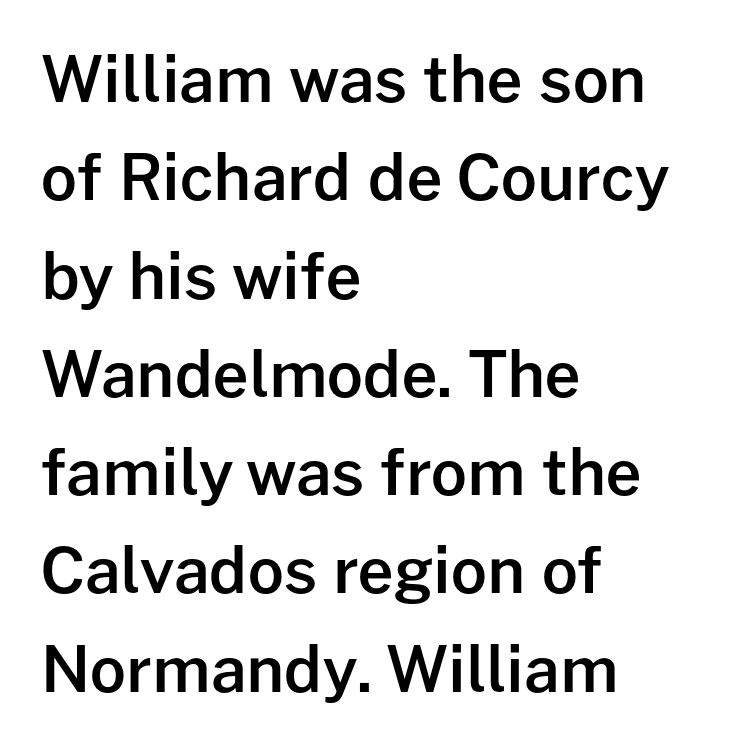
{"serif": "no", "italic": "no", "bold": "semi", "weight": "semibold", "width": "normal", "stroke_contrast": "low", "x_height": "medium", "monospaced": "no", "underline": "no", "align": "left", "line_spacing": "normal", "line_spacing_ratio": 1.56, "letter_spacing": "normal", "letter_spacing_em": 0.0, "glyph_px": 63}
